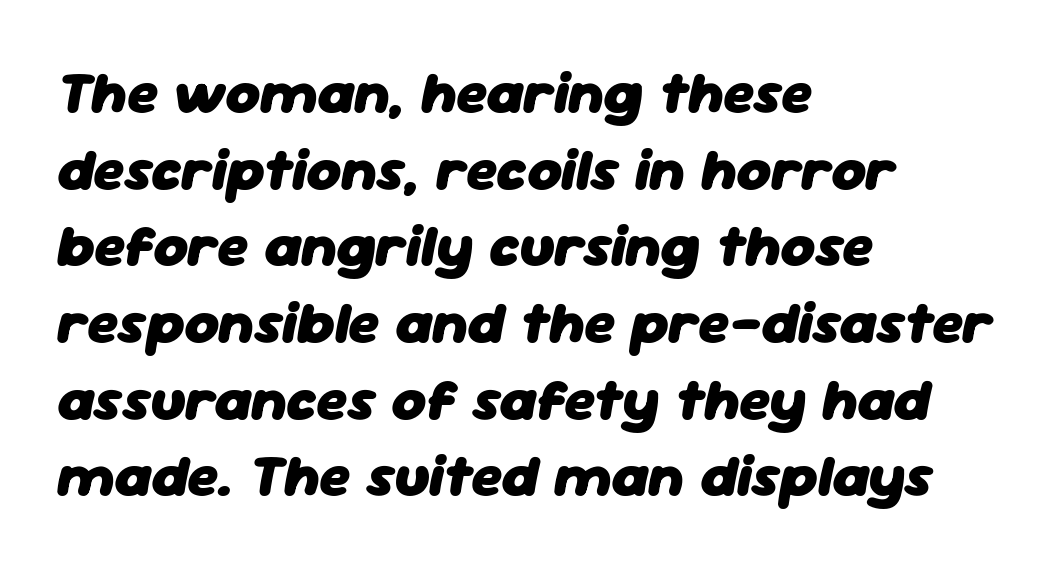
The image shows 59 px heavy type, italic (leaning right); set left-aligned, normal line spacing (1.3x), normal letter spacing, not underlined; low stroke contrast and a medium x-height.
